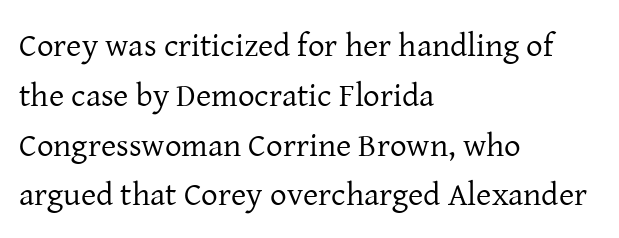
{"serif": "yes", "italic": "no", "bold": "no", "weight": "regular", "width": "normal", "stroke_contrast": "low", "x_height": "medium", "monospaced": "no", "underline": "no", "align": "left", "line_spacing": "normal", "line_spacing_ratio": 1.51, "letter_spacing": "normal", "letter_spacing_em": 0.0, "glyph_px": 33}
